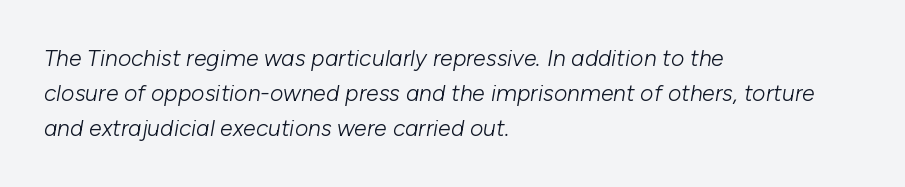
Counters stay open thanks to moderate or lighter strokes. This rendering uses left alignment, leaving the right contour irregular. Spacing between characters is what you'd get straight out of the box. Reading down the column, the eye jumps a familiar distance to each next line.
